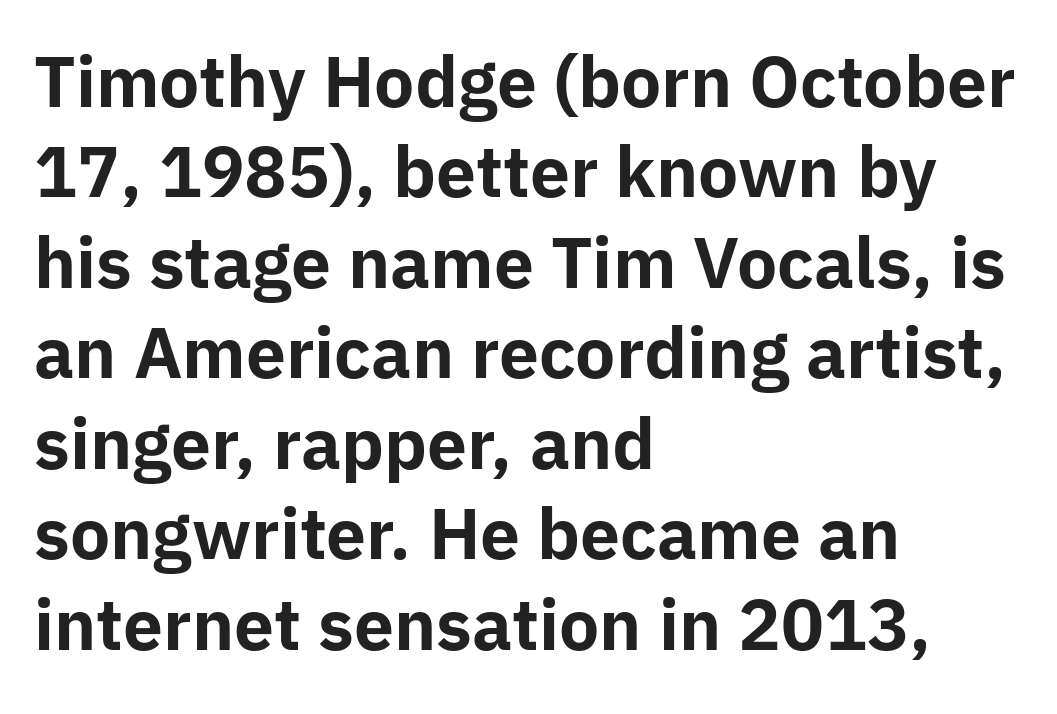
{"serif": "no", "italic": "no", "bold": "yes", "weight": "bold", "width": "normal", "stroke_contrast": "low", "x_height": "medium", "monospaced": "no", "underline": "no", "align": "left", "line_spacing": "normal", "line_spacing_ratio": 1.33, "letter_spacing": "normal", "letter_spacing_em": 0.0, "glyph_px": 68}
